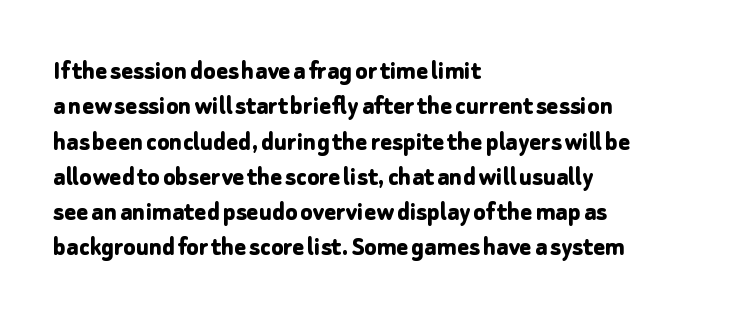
{"serif": "no", "italic": "no", "bold": "yes", "weight": "bold", "width": "normal", "stroke_contrast": "low", "x_height": "medium", "monospaced": "no", "underline": "no", "align": "left", "line_spacing": "normal", "line_spacing_ratio": 1.26, "letter_spacing": "normal", "letter_spacing_em": 0.0, "glyph_px": 28}
